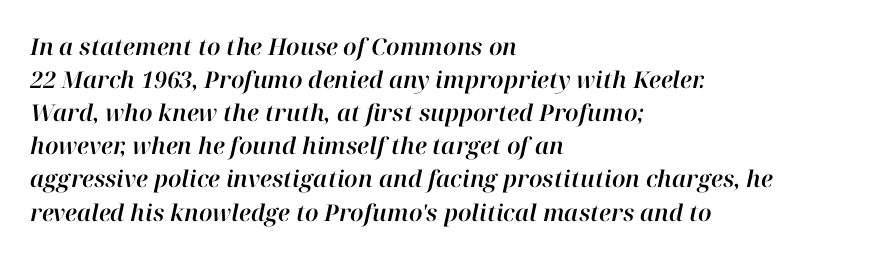
{"italic": "yes", "lean": "right", "slant_degrees": 12, "underline": "no", "align": "left", "line_spacing": "normal", "line_spacing_ratio": 1.44, "letter_spacing": "normal", "letter_spacing_em": 0.0, "glyph_px": 23}
